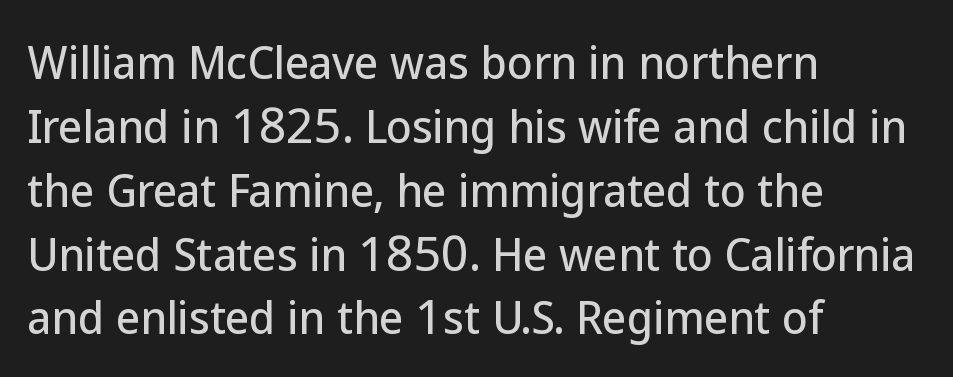
The image shows 42 px sans-serif type, upright; set left-aligned, normal line spacing (1.52x), normal letter spacing, not underlined; low stroke contrast and a medium x-height.
